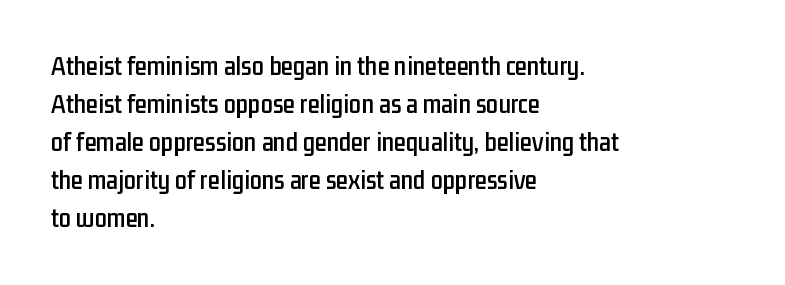
{"italic": "no", "underline": "no", "align": "left", "line_spacing": "normal", "line_spacing_ratio": 1.41, "letter_spacing": "normal", "letter_spacing_em": 0.0, "glyph_px": 27}
